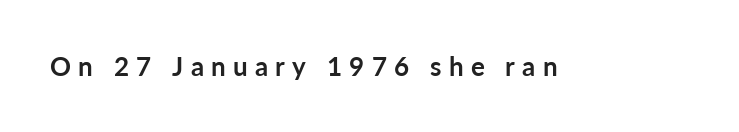
Every stem runs plumb, perpendicular to the baseline. Honestly, there is no underline to notice here at all. Heft: maximum for text — a bold. The face used here is rendered with a markedly widened letterfit.
